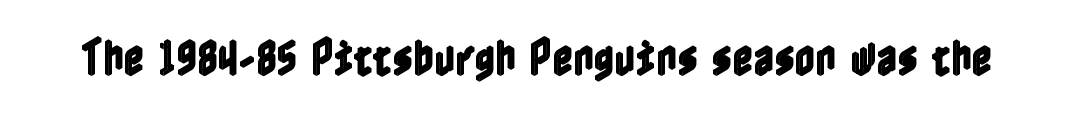
Underlining? Definitely not there. What stands out about the letter spacing? Nothing — it is the standard amount. A roman cut, with each character standing at attention.
